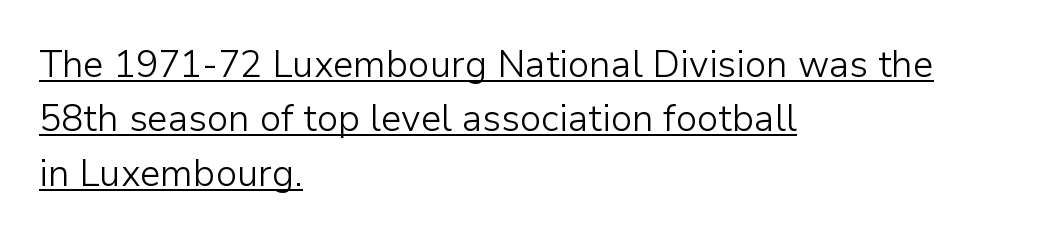
Q: Is the text bold? A: No.
Q: Is the text italic (slanted)? A: No, it is upright.
Q: Is the typeface a serif or a sans-serif typeface? A: Sans-serif.
Q: Is the text underlined? A: Yes.
Q: How is the paragraph aligned? A: Left-aligned.
Q: Is the spacing between letters normal or unusually wide? A: Normal.
Q: Is the spacing between lines tight, normal or loose? A: Normal.
Q: Width (condensed, normal, or wide)? A: Normal.
Q: Stroke contrast? A: Low.
Q: x-height? A: Medium.
Q: Monospaced? A: No.
